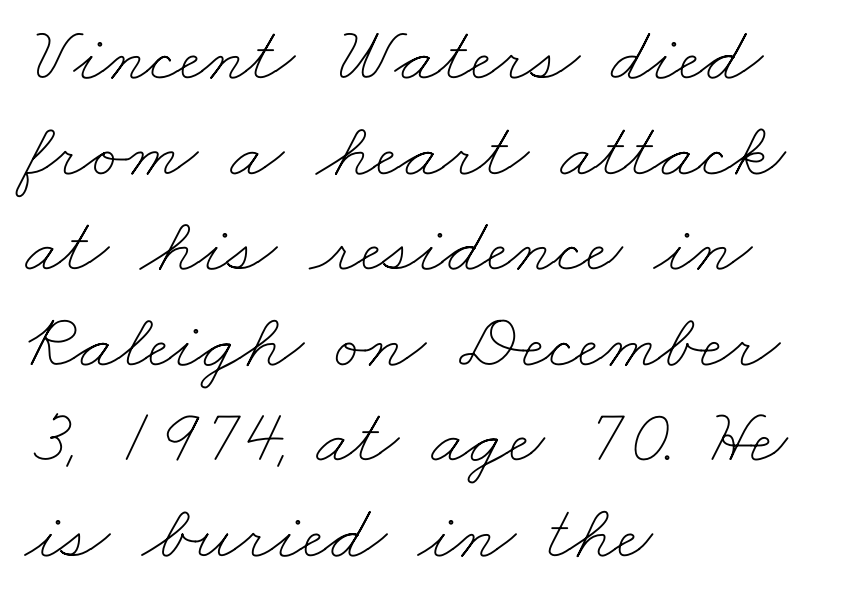
On a weight scale, this lands at 450 or below. The lines are quadded left. Character widths vary here, with narrow letters taking less room than wide ones. Decoration check: the copy has no underline.
